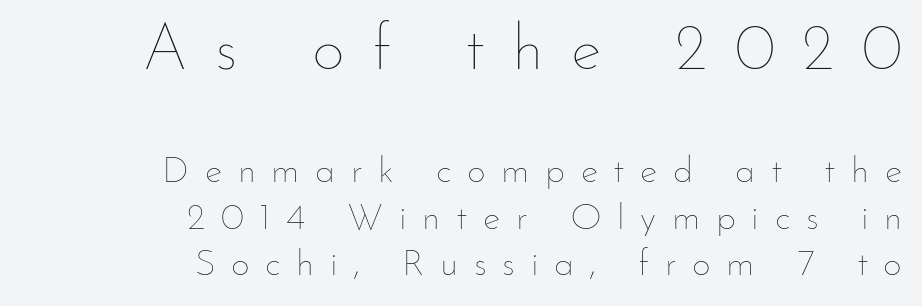
Style check: upright. Horizontal alignment here is rightward, an uncommon choice for prose. The strip under each line holds only bare page. Stroke thickness stays within the range of a standard reading face or lighter.
